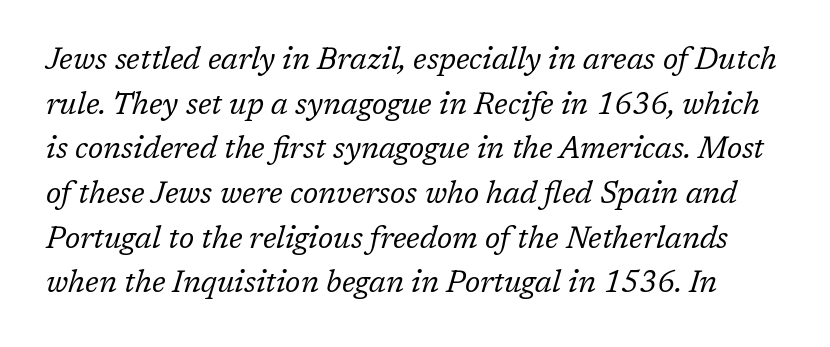
The image shows 30 px regular-weight serif type, italic (leaning right); set normal line spacing (1.49x), normal letter spacing, not underlined; low stroke contrast and a medium x-height.
